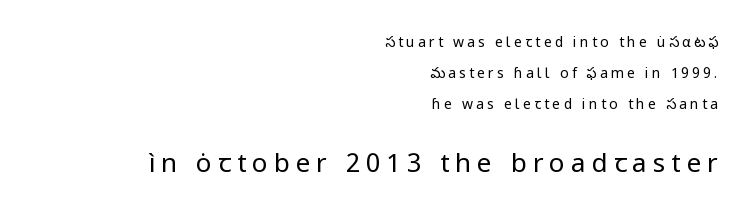
The image shows 26 px text type, upright; set right-aligned, loose line spacing (2.23x), unusually wide letter spacing (+0.23 em), not underlined; the second (bottom) block is 1.86x larger.
